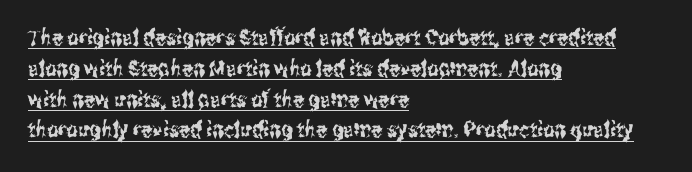
Q: Is the text italic (slanted)? A: No, it is upright.
Q: Is the text underlined? A: Yes.
Q: How is the paragraph aligned? A: Left-aligned.
Q: Is the spacing between letters normal or unusually wide? A: Normal.
Q: Is the spacing between lines tight, normal or loose? A: Normal.
